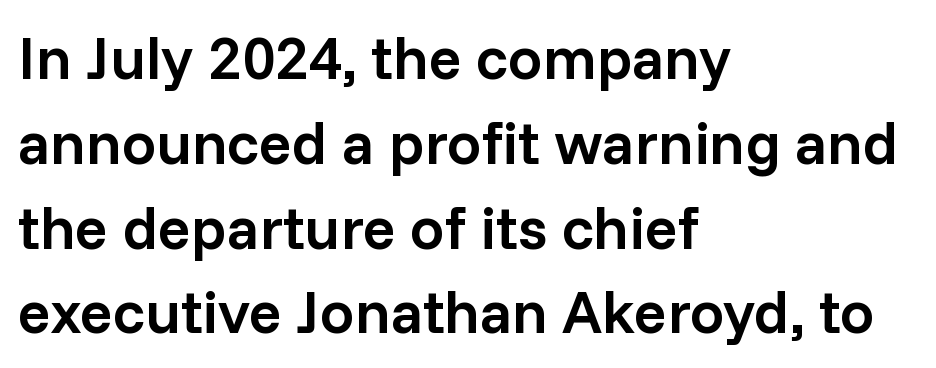
Spacing verdict: proportional, widths tailored to each character. Does the copy run flush right? No — it runs flush left. The glyphs in this specimen are sans serif. Posture: vertical. No extra tracking has been applied to these lines.
